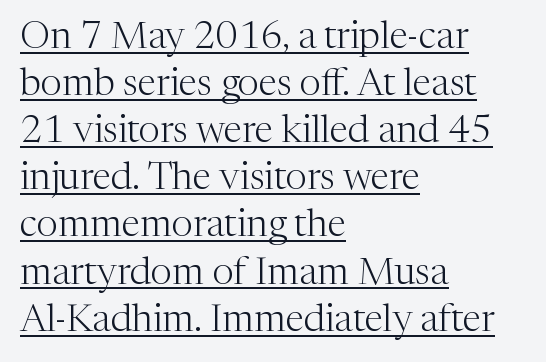
These lines keep a tight, regular rhythm from letter to letter. Observe the serifs anchoring each vertical stroke in this sample. Each letter keeps its own natural width here, so spacing adapts to shape. The specimen reads as upright at a glance.
